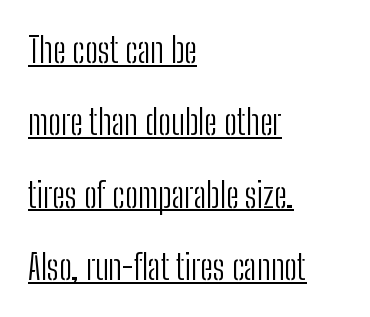
The image shows 35 px light, condensed sans-serif type, upright; set left-aligned, loose line spacing (2.07x), normal letter spacing, underlined; low stroke contrast and a medium x-height.
